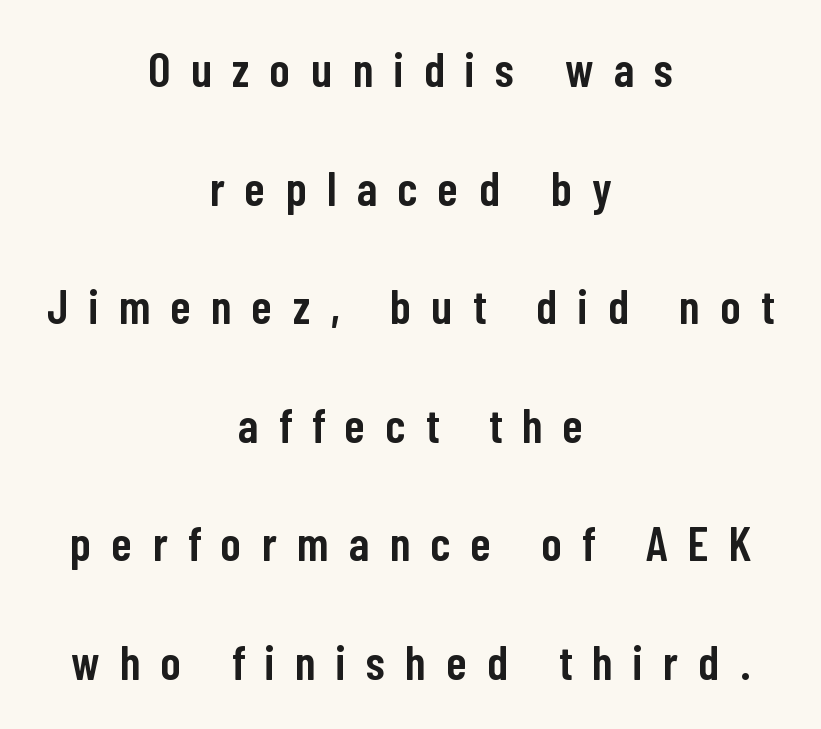
The letters advance in unequal steps, a hallmark of proportional type. The text block is weighted toward neither margin, spreading evenly from the middle. Leading: increased. The lettering stays uniformly vertical, giving the passage a roman look. A somewhat darkened texture: the type is semibold rather than bold.
